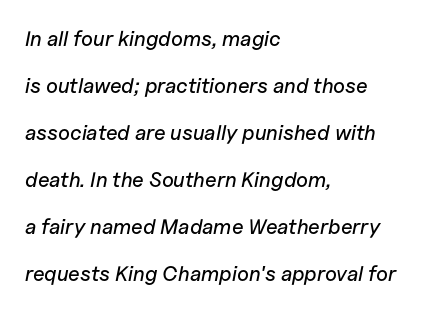
{"italic": "yes", "lean": "right", "slant_degrees": 11, "underline": "no", "align": "left", "line_spacing": "loose", "line_spacing_ratio": 2.24, "letter_spacing": "normal", "letter_spacing_em": 0.0, "glyph_px": 21}
